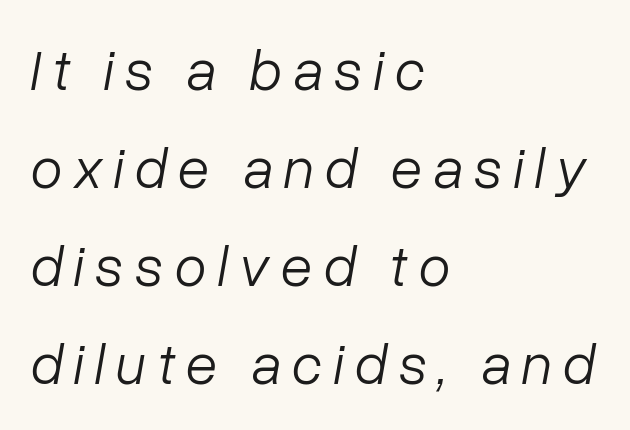
{"italic": "yes", "lean": "right", "slant_degrees": 10, "bold": "no", "weight": "light", "width": "normal", "stroke_contrast": "low", "x_height": "medium", "monospaced": "no", "underline": "no", "align": "left", "line_spacing": "normal", "line_spacing_ratio": 1.69, "glyph_px": 58}
